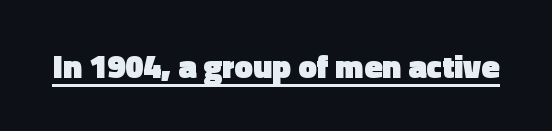
Q: Is the text bold? A: Yes.
Q: Is the text italic (slanted)? A: No, it is upright.
Q: Is the typeface a serif or a sans-serif typeface? A: Sans-serif.
Q: Is the text underlined? A: Yes.
Q: Is the spacing between letters normal or unusually wide? A: Normal.
Q: Width (condensed, normal, or wide)? A: Normal.
Q: x-height? A: Medium.
Q: Monospaced? A: No.
